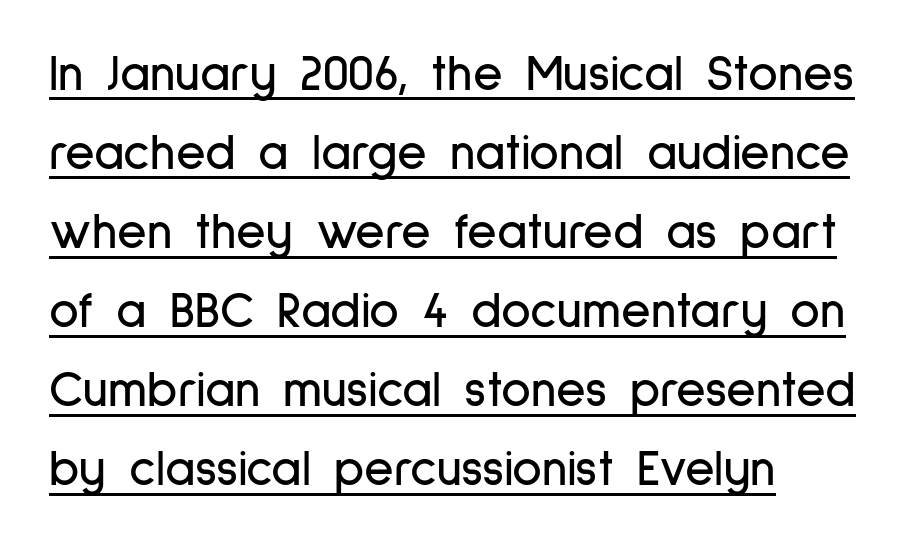
Q: Is the text italic (slanted)? A: No, it is upright.
Q: Is the typeface a serif or a sans-serif typeface? A: Sans-serif.
Q: Is the text underlined? A: Yes.
Q: How is the paragraph aligned? A: Left-aligned.
Q: Is the spacing between letters normal or unusually wide? A: Normal.
Q: Is the spacing between lines tight, normal or loose? A: Normal.
Q: Width (condensed, normal, or wide)? A: Condensed.
Q: Stroke contrast? A: Low.
Q: x-height? A: Medium.
Q: Monospaced? A: No.
